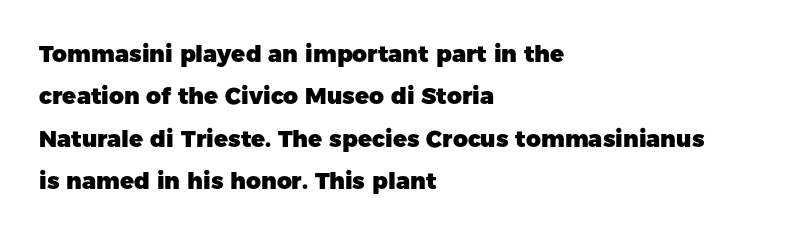
The image shows 23 px bold type, upright; set left-aligned, line spacing 1.84x, normal letter spacing, not underlined.
